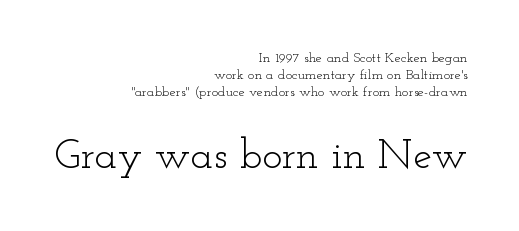
Q: Is the text bold? A: No.
Q: Is the text italic (slanted)? A: No, it is upright.
Q: Is the typeface a serif or a sans-serif typeface? A: Serif.
Q: Is the text underlined? A: No.
Q: How is the paragraph aligned? A: Right-aligned.
Q: Is the spacing between letters normal or unusually wide? A: Normal.
Q: Which block of text is set in a larger size, the first (top) or the second (bottom)? A: The second (bottom) one.
Q: Width (condensed, normal, or wide)? A: Wide.
Q: Stroke contrast? A: Low.
Q: x-height? A: Small.
Q: Monospaced? A: No.
